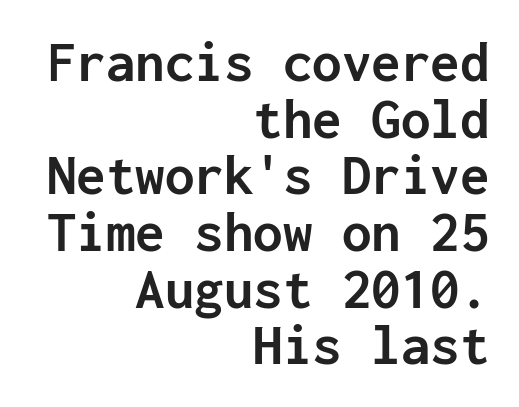
{"serif": "no", "italic": "no", "bold": "yes", "weight": "semibold", "width": "normal", "stroke_contrast": "low", "x_height": "medium", "monospaced": "yes", "underline": "no", "align": "right", "line_spacing": "tight", "line_spacing_ratio": 0.96, "letter_spacing": "normal", "letter_spacing_em": 0.0, "glyph_px": 59}
